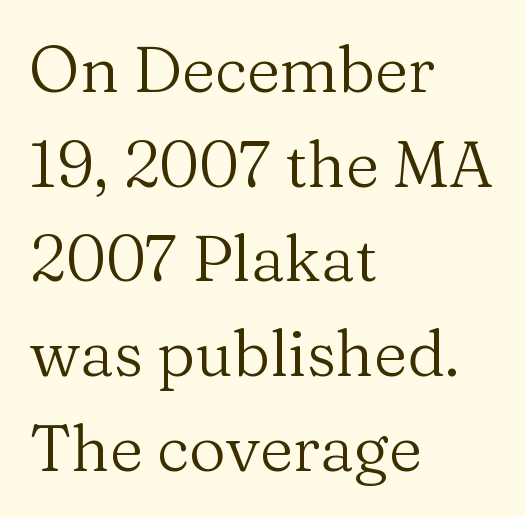
Q: Is the text bold? A: No.
Q: Is the text italic (slanted)? A: No, it is upright.
Q: Is the typeface a serif or a sans-serif typeface? A: Serif.
Q: Is the text underlined? A: No.
Q: How is the paragraph aligned? A: Left-aligned.
Q: Is the spacing between letters normal or unusually wide? A: Normal.
Q: Is the spacing between lines tight, normal or loose? A: Normal.
Q: Width (condensed, normal, or wide)? A: Normal.
Q: Stroke contrast? A: Medium.
Q: x-height? A: Medium.
Q: Monospaced? A: No.
